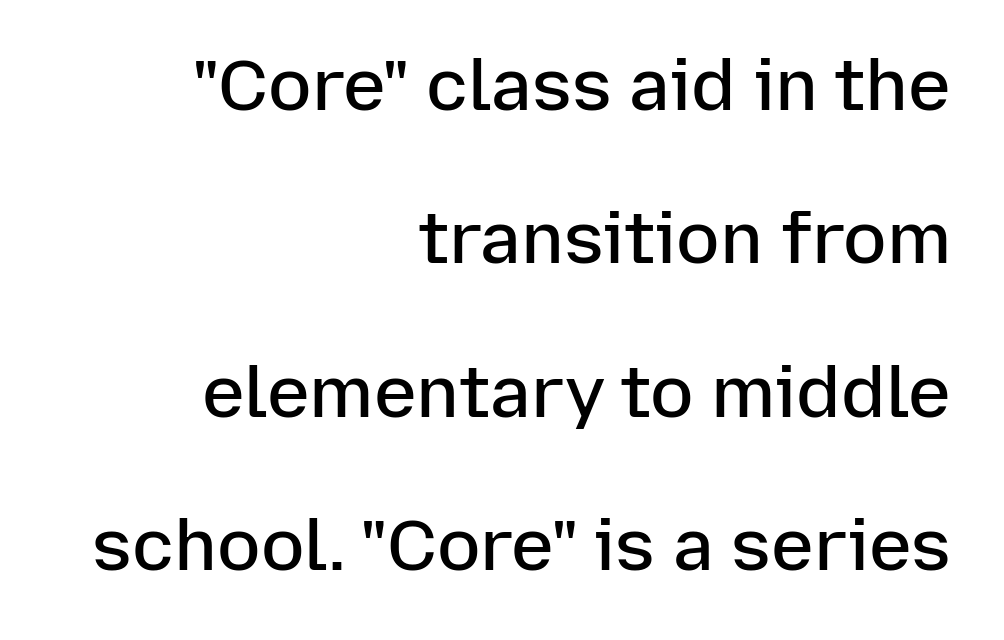
Q: Is the text bold? A: Semi-bold.
Q: Is the text italic (slanted)? A: No, it is upright.
Q: Is the typeface a serif or a sans-serif typeface? A: Sans-serif.
Q: Is the text underlined? A: No.
Q: How is the paragraph aligned? A: Right-aligned.
Q: Is the spacing between letters normal or unusually wide? A: Normal.
Q: Is the spacing between lines tight, normal or loose? A: Loose.
Q: Width (condensed, normal, or wide)? A: Normal.
Q: Stroke contrast? A: Low.
Q: x-height? A: Medium.
Q: Monospaced? A: No.
